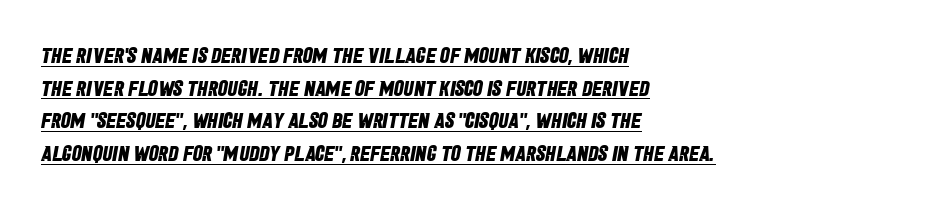
The image shows 22 px bold type; set left-aligned, normal line spacing (1.48x), normal letter spacing, underlined.
